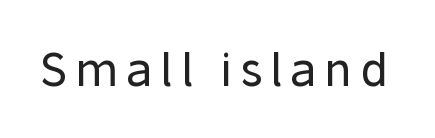
Q: Is the text bold? A: No.
Q: Is the text italic (slanted)? A: No, it is upright.
Q: Is the typeface a serif or a sans-serif typeface? A: Sans-serif.
Q: Is the text underlined? A: No.
Q: Width (condensed, normal, or wide)? A: Normal.
Q: Stroke contrast? A: Low.
Q: x-height? A: Medium.
Q: Monospaced? A: No.
